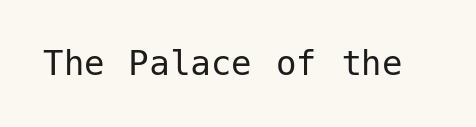
Nothing sits at the stroke ends, so this counts as sans-serif. Anything drawn beneath the words? Only blank space. The passage shown has conventional tracking throughout. Heft: none added — not bold.
